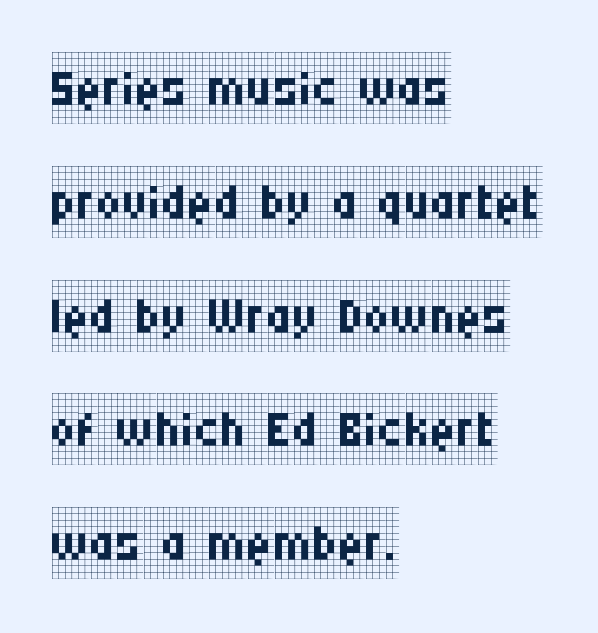
Q: Is the text bold? A: No.
Q: Is the text italic (slanted)? A: No, it is upright.
Q: Is the typeface a serif or a sans-serif typeface? A: Serif.
Q: Is the text underlined? A: No.
Q: How is the paragraph aligned? A: Left-aligned.
Q: Is the spacing between letters normal or unusually wide? A: Normal.
Q: Is the spacing between lines tight, normal or loose? A: Normal.
Q: Width (condensed, normal, or wide)? A: Condensed.
Q: Stroke contrast? A: Low.
Q: x-height? A: Large.
Q: Monospaced? A: No.
